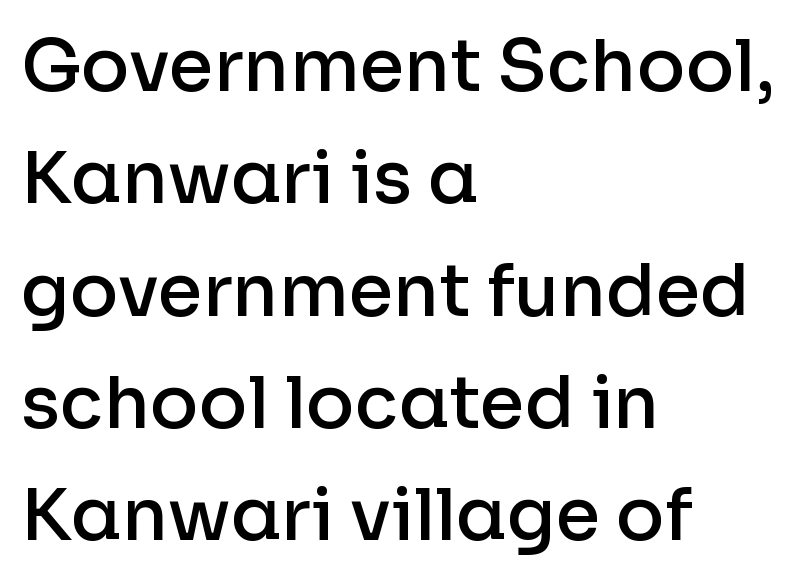
Q: Is the text bold? A: Semi-bold.
Q: Is the text italic (slanted)? A: No, it is upright.
Q: Is the typeface a serif or a sans-serif typeface? A: Sans-serif.
Q: Is the text underlined? A: No.
Q: How is the paragraph aligned? A: Left-aligned.
Q: Is the spacing between letters normal or unusually wide? A: Normal.
Q: Is the spacing between lines tight, normal or loose? A: Normal.
Q: Width (condensed, normal, or wide)? A: Normal.
Q: Stroke contrast? A: Low.
Q: x-height? A: Medium.
Q: Monospaced? A: No.
